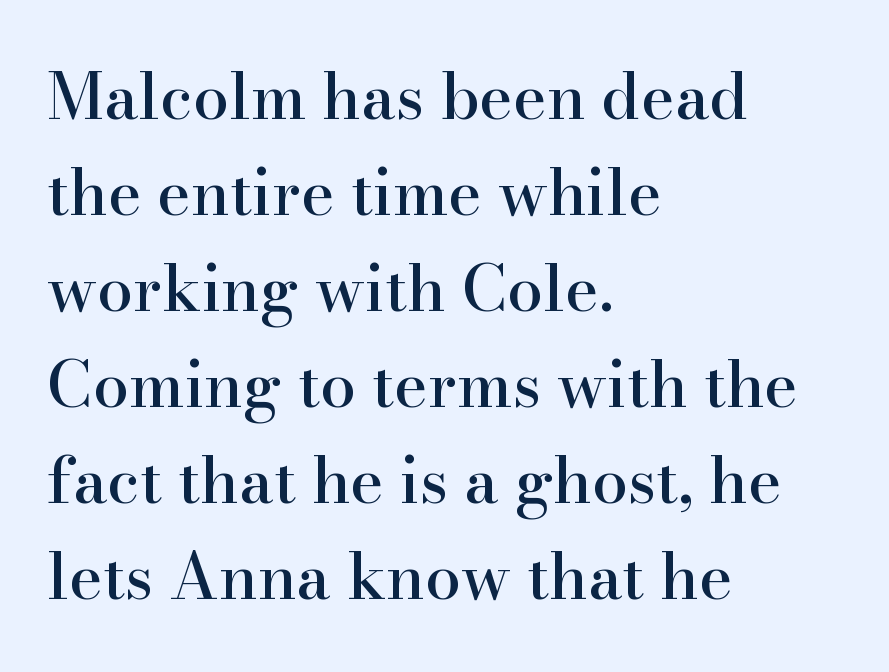
Italic? Not at all — the glyphs are vertical. Underlining? Definitely not there. Teacher's note: observe the even left margin — that is flush-left alignment. The typeface chosen for these lines features serifs.
